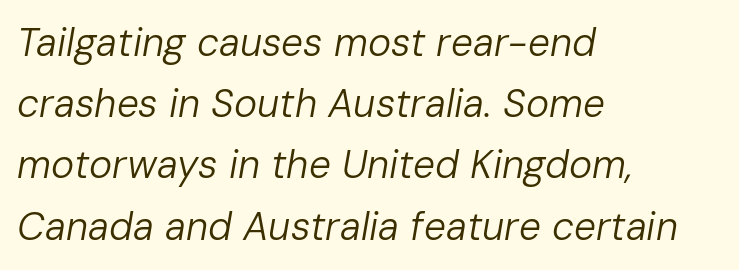
Q: Is the text bold? A: No.
Q: Is the text italic (slanted)? A: Yes, it leans right by about 10 degrees.
Q: Is the text underlined? A: No.
Q: How is the paragraph aligned? A: Left-aligned.
Q: Is the spacing between letters normal or unusually wide? A: Normal.
Q: Is the spacing between lines tight, normal or loose? A: Normal.
Q: Width (condensed, normal, or wide)? A: Normal.
Q: Stroke contrast? A: Low.
Q: x-height? A: Medium.
Q: Monospaced? A: No.
